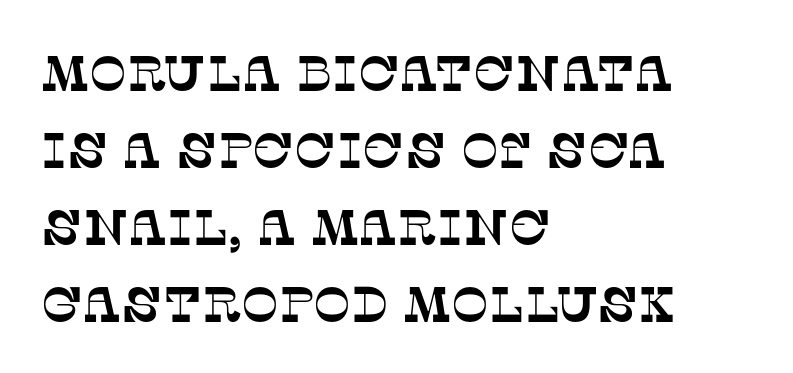
Quick note: interline space is typical. Look at the bottom of the vertical strokes: they flare into serifs here. Visually the block forms a straight wall on the left and a jagged coastline on the right. This rendering features lettering with no underline.
